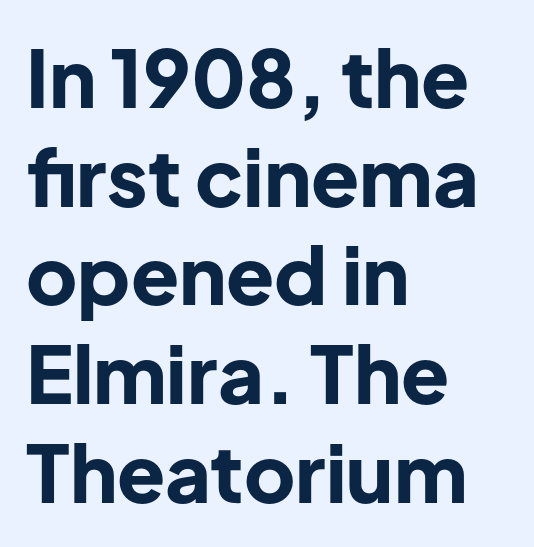
Q: Is the text bold? A: Yes.
Q: Is the text italic (slanted)? A: No, it is upright.
Q: Is the typeface a serif or a sans-serif typeface? A: Sans-serif.
Q: Is the text underlined? A: No.
Q: How is the paragraph aligned? A: Left-aligned.
Q: Is the spacing between letters normal or unusually wide? A: Normal.
Q: Is the spacing between lines tight, normal or loose? A: Normal.
Q: Width (condensed, normal, or wide)? A: Normal.
Q: Stroke contrast? A: Low.
Q: x-height? A: Medium.
Q: Monospaced? A: No.
